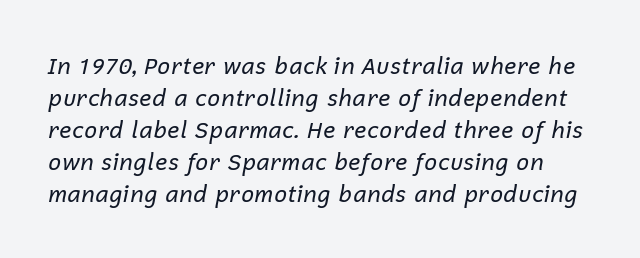
The image shows 23 px text type, italic (leaning right); set normal line spacing (1.39x), normal letter spacing, not underlined.
